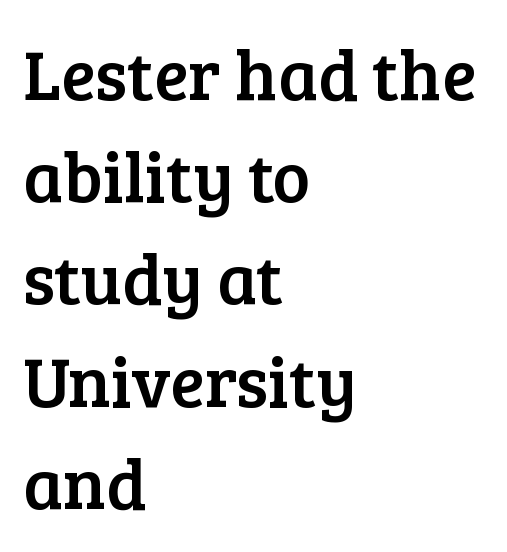
The image shows 71 px serif type, upright; set left-aligned, normal line spacing (1.44x), normal letter spacing, not underlined; low stroke contrast and a medium x-height.
